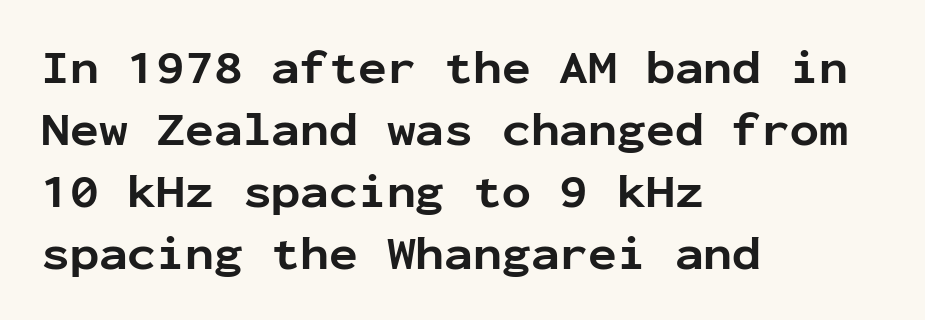
The image shows 48 px bold sans-serif type, upright, monospaced; set left-aligned, normal line spacing (1.29x), normal letter spacing, not underlined; low stroke contrast and a medium x-height.
